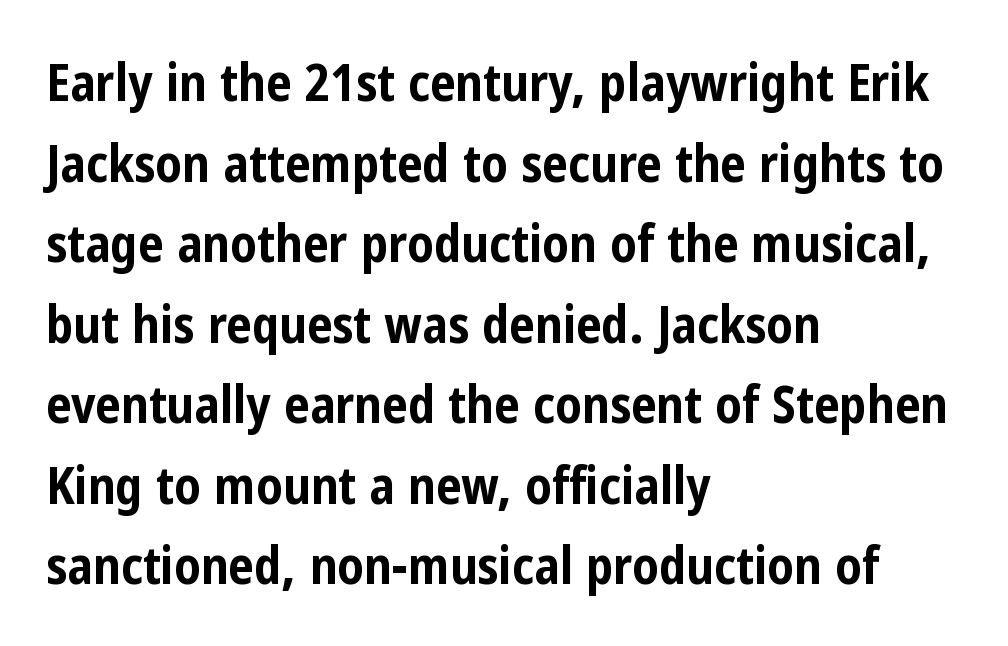
Q: Is the text bold? A: Yes.
Q: Is the text italic (slanted)? A: No, it is upright.
Q: Is the typeface a serif or a sans-serif typeface? A: Sans-serif.
Q: Is the text underlined? A: No.
Q: How is the paragraph aligned? A: Left-aligned.
Q: Is the spacing between letters normal or unusually wide? A: Normal.
Q: Is the spacing between lines tight, normal or loose? A: Normal.
Q: Width (condensed, normal, or wide)? A: Condensed.
Q: Stroke contrast? A: Low.
Q: x-height? A: Medium.
Q: Monospaced? A: No.
